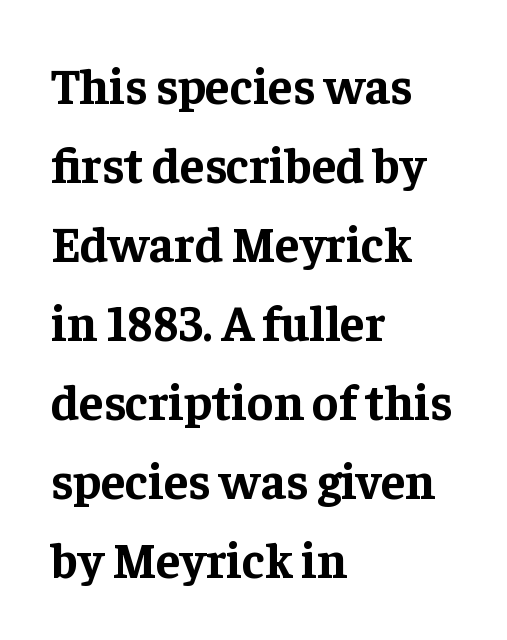
Is the type bold? Yes — the strokes are clearly thick and heavy. Compared with typical body copy, the letter spacing here is the same. How would I describe the line gaps? Plain and ordinary. The font's upright variant was chosen for this text.
